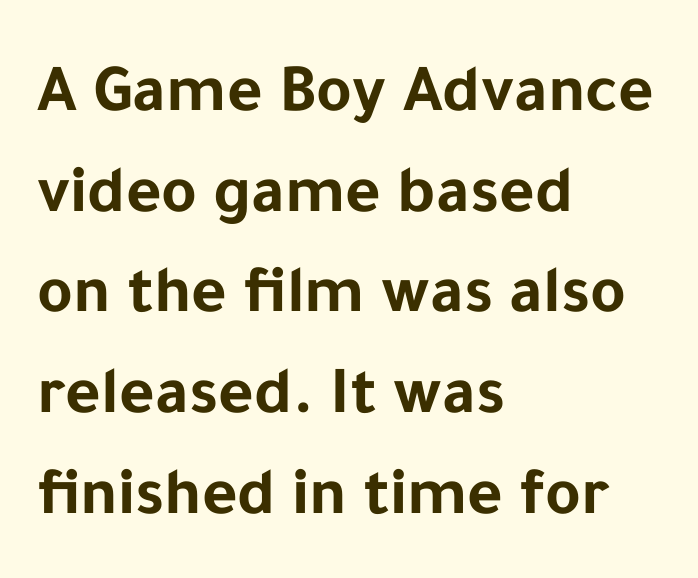
{"serif": "no", "italic": "no", "bold": "yes", "weight": "bold", "width": "normal", "stroke_contrast": "low", "x_height": "medium", "monospaced": "no", "underline": "no", "align": "left", "line_spacing": "normal", "line_spacing_ratio": 1.48, "letter_spacing": "normal", "letter_spacing_em": 0.0, "glyph_px": 68}
